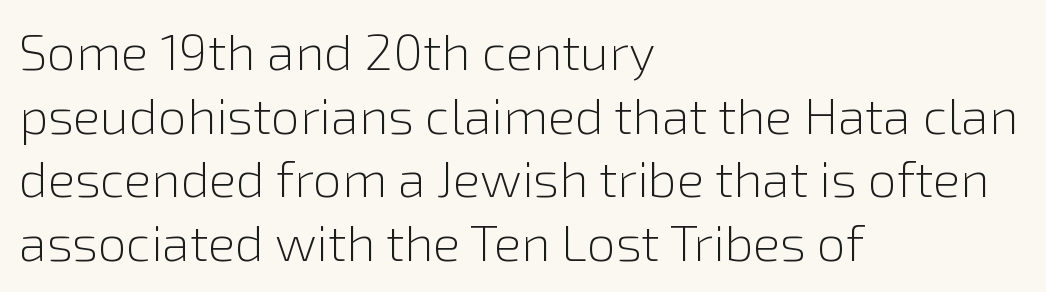
The passage shown is not underscored anywhere. These lines stack with their left ends in a neat column. These glyphs show unthickened strokes, regular width or finer. A sans-serif font was chosen for this passage. Rows of type keep a routine distance in the vertical direction.
